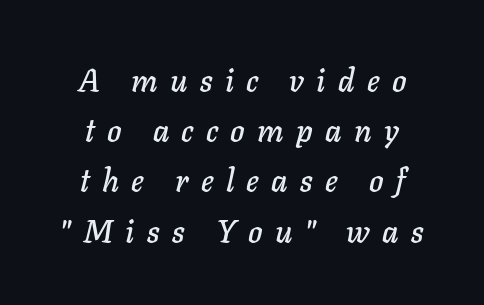
{"italic": "yes", "lean": "right", "slant_degrees": 11, "width": "normal", "stroke_contrast": "low", "x_height": "medium", "monospaced": "no", "underline": "no", "line_spacing": "normal", "line_spacing_ratio": 1.62, "letter_spacing": "wide", "letter_spacing_em": 0.4, "glyph_px": 31}
